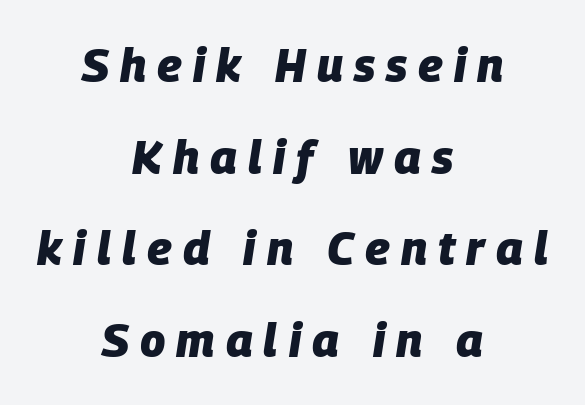
{"italic": "yes", "lean": "right", "slant_degrees": 9, "bold": "yes", "weight": "heavy", "width": "normal", "stroke_contrast": "low", "x_height": "large", "monospaced": "no", "underline": "no", "align": "center", "line_spacing": "loose", "line_spacing_ratio": 1.99, "letter_spacing": "wide", "letter_spacing_em": 0.24, "glyph_px": 46}
